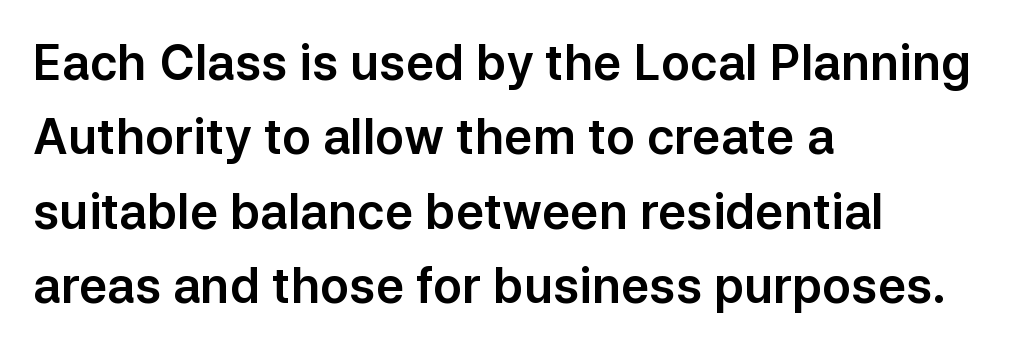
{"serif": "no", "italic": "no", "width": "normal", "stroke_contrast": "low", "x_height": "medium", "monospaced": "no", "underline": "no", "align": "left", "line_spacing": "normal", "line_spacing_ratio": 1.55, "letter_spacing": "normal", "letter_spacing_em": 0.0, "glyph_px": 48}
